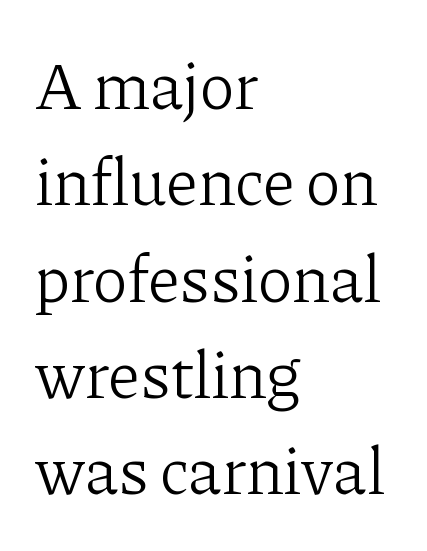
Think of a printed novel: that variable character pitch is what you see here. The typesetter chose a ragged-right arrangement here. Nobody drew a line under any word here. The letters look calm and open, with moderate or lighter stems. Short note: letters normally spaced. The designer went with a serif here, giving each stem small feet.
